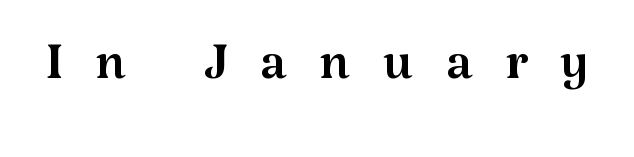
Nope, not italic — everything's standing straight. Weight: in the light-to-regular range. The strip under each line holds only bare page. Someone cranked the tracking dial way up on this one. This sample uses a serif face. The rendering uses natural spacing where letterforms have individual widths.
